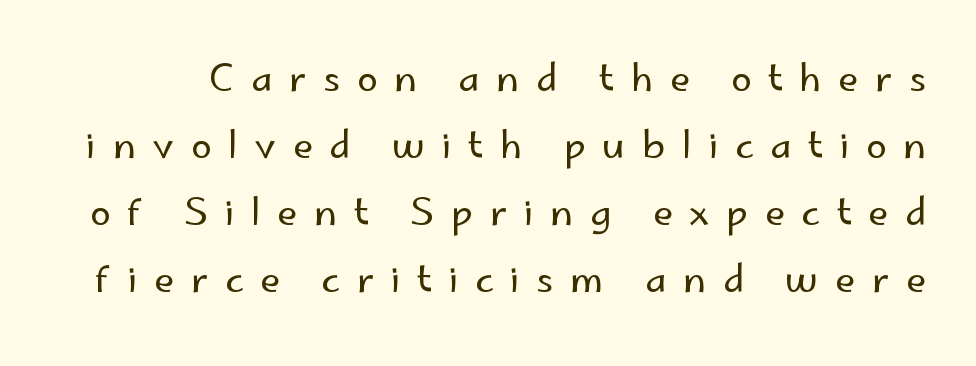
{"serif": "no", "italic": "no", "bold": "no", "weight": "regular", "width": "normal", "stroke_contrast": "low", "x_height": "small", "monospaced": "no", "underline": "no", "line_spacing_ratio": 1.81, "letter_spacing": "wide", "letter_spacing_em": 0.45, "glyph_px": 37}
